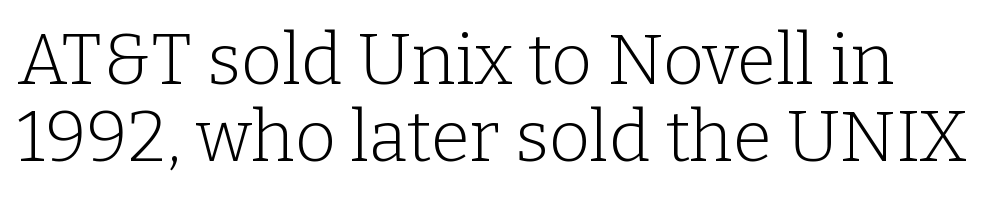
Line spacing here is tight. Tracking value appears to be zero — textbook default spacing. The designer went with a serif here, giving each stem small feet. Is this a fixed-width face? No — the glyphs have proportional, varying widths. Words float on clear page, feet unadorned. Do the letters lean? They stand straight.
